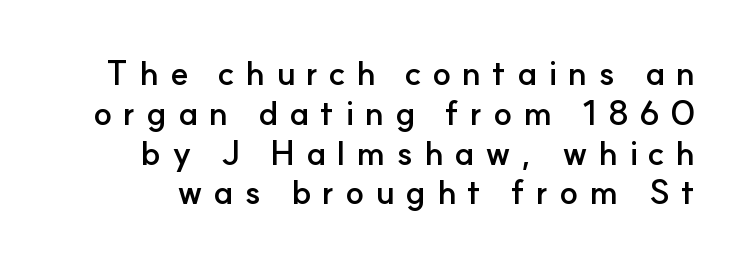
{"serif": "no", "italic": "no", "bold": "yes", "weight": "semibold", "width": "normal", "stroke_contrast": "low", "x_height": "small", "monospaced": "no", "underline": "no", "line_spacing_ratio": 1.17, "letter_spacing": "wide", "letter_spacing_em": 0.32, "glyph_px": 34}
